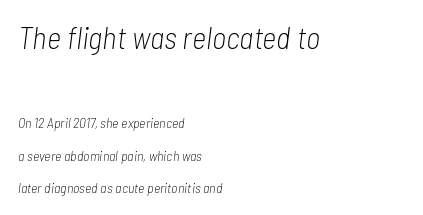
Varying glyph widths throughout — classic text-font behaviour. If you drew a line through each stem, it would be angled. Honestly, the rows look like they've been pulled way apart. Top chunk: large. Bottom chunk: small. Is the letter spacing exaggerated? No — it looks like the ordinary default.
